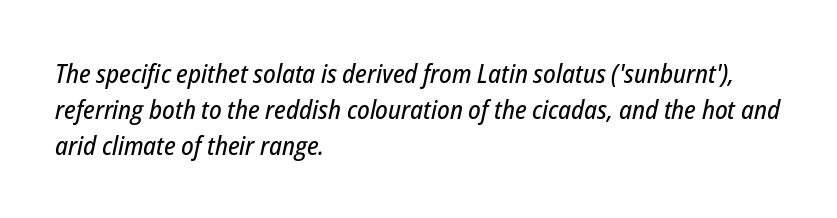
The image shows 26 px text type, italic (leaning right); set left-aligned, normal line spacing (1.38x), normal letter spacing, not underlined.
